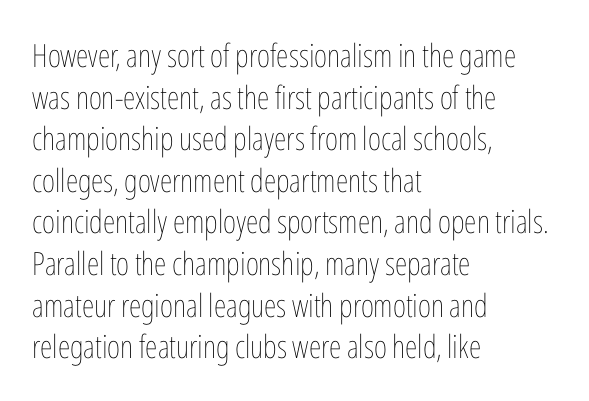
The image shows 32 px thin, condensed type, upright; set left-aligned, normal line spacing (1.3x), normal letter spacing, not underlined; low stroke contrast and a medium x-height.
